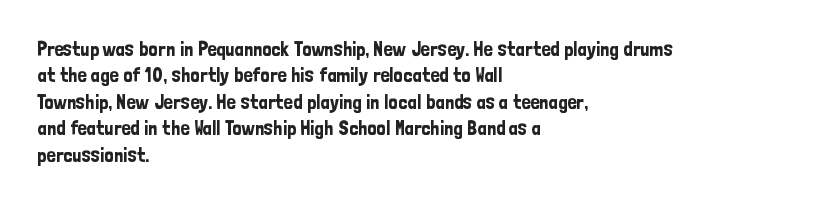
Default kerning and tracking; the words read as compact shapes. Evenly set lines give the paragraph a standard silhouette. In CSS terms this would be text-align: left. A bare baseline throughout the passage. Every character sits straight up, as roman type does.
